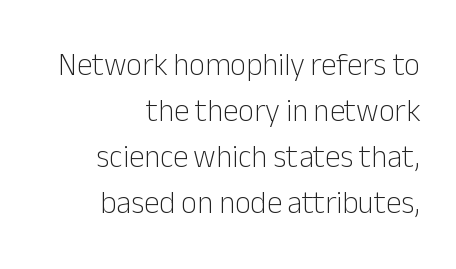
{"serif": "no", "italic": "no", "bold": "no", "weight": "light", "width": "normal", "stroke_contrast": "low", "x_height": "medium", "monospaced": "no", "underline": "no", "align": "right", "line_spacing": "normal", "line_spacing_ratio": 1.48, "letter_spacing": "normal", "letter_spacing_em": 0.0, "glyph_px": 31}
